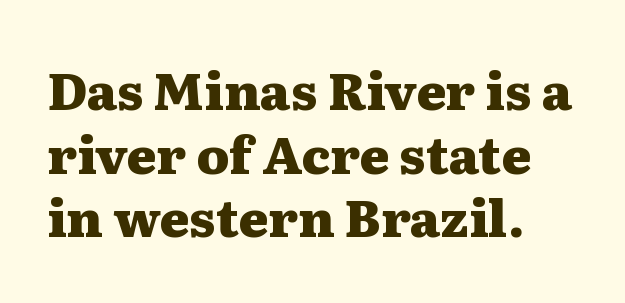
Leading matches the norm, producing a regular column. Do the characters align in a grid? No, the font is proportional. Does the copy run flush right? No — it runs flush left. This sample uses plain, unmodified letter spacing. The axis of the letterforms is exactly vertical. Each letter's strokes conclude with small projecting serifs.
